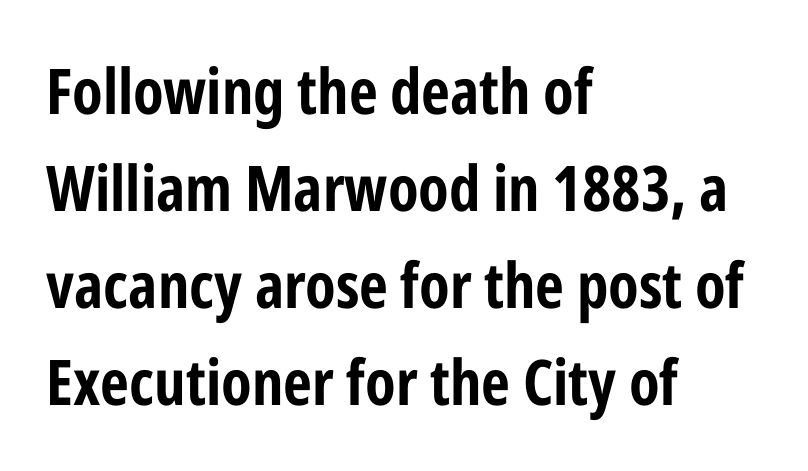
{"serif": "no", "italic": "no", "bold": "yes", "weight": "bold", "width": "condensed", "stroke_contrast": "low", "x_height": "medium", "monospaced": "no", "underline": "no", "align": "left", "line_spacing": "normal", "line_spacing_ratio": 1.54, "letter_spacing": "normal", "letter_spacing_em": 0.0, "glyph_px": 63}
